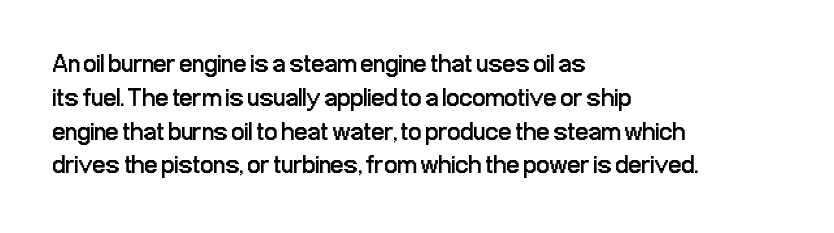
Descenders are the only things crossing below the line. Vertical strokes here are truly vertical. Compared with typical paragraphs, the rows here are spaced about the same. The setting favours the left margin, as ordinary paragraphs usually do.
